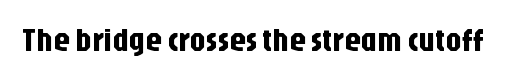
Q: Is the text italic (slanted)? A: No, it is upright.
Q: Is the typeface a serif or a sans-serif typeface? A: Sans-serif.
Q: Is the text underlined? A: No.
Q: Is the spacing between letters normal or unusually wide? A: Normal.
Q: Width (condensed, normal, or wide)? A: Condensed.
Q: Stroke contrast? A: Low.
Q: x-height? A: Large.
Q: Monospaced? A: No.
